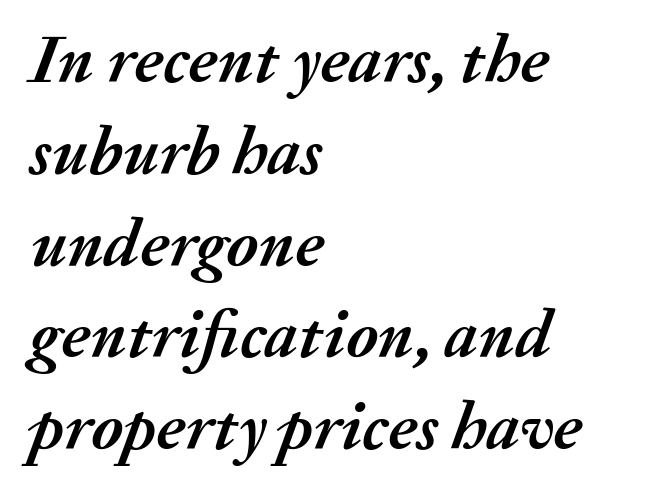
Horizontal bands of white between lines are of average thickness. Every character sits at an angle, as italics do. Casual observation: everything's shoved over to the left. Is the type bold? Yes — the strokes are clearly thick and heavy. The line texture is even and compact thanks to regular tracking.
